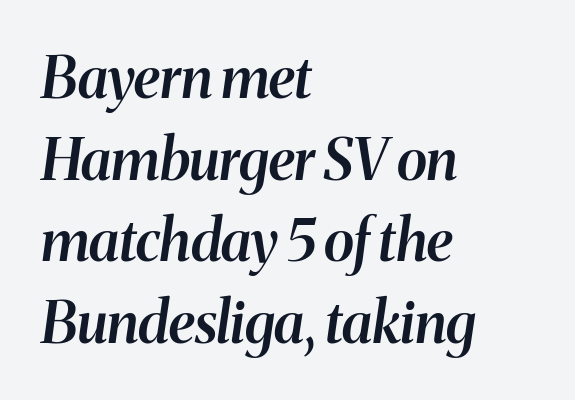
Q: Is the text bold? A: Semi-bold.
Q: Is the text italic (slanted)? A: Yes, it leans right by about 8 degrees.
Q: Is the text underlined? A: No.
Q: How is the paragraph aligned? A: Left-aligned.
Q: Is the spacing between letters normal or unusually wide? A: Normal.
Q: Is the spacing between lines tight, normal or loose? A: Normal.
Q: Width (condensed, normal, or wide)? A: Normal.
Q: Stroke contrast? A: Medium.
Q: x-height? A: Medium.
Q: Monospaced? A: No.
